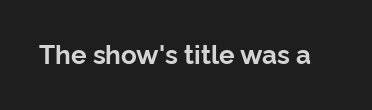
The image shows 26 px bold type, upright; set normal letter spacing, not underlined.
